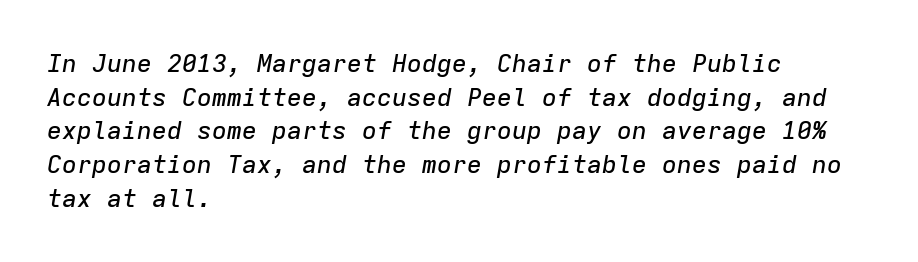
{"italic": "yes", "lean": "right", "slant_degrees": 9, "underline": "no", "align": "left", "line_spacing": "normal", "line_spacing_ratio": 1.35, "letter_spacing": "normal", "letter_spacing_em": 0.0, "glyph_px": 25}
